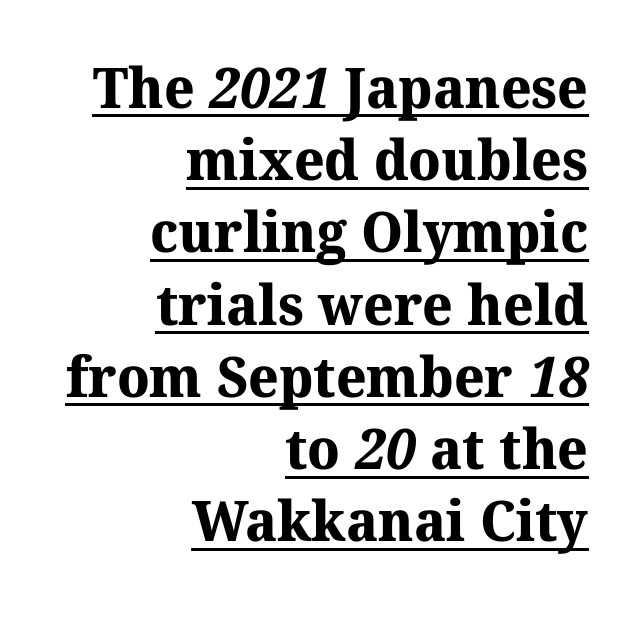
{"serif": "yes", "bold": "yes", "weight": "bold", "width": "normal", "stroke_contrast": "medium", "x_height": "medium", "monospaced": "no", "underline": "yes", "align": "right", "line_spacing": "normal", "line_spacing_ratio": 1.29, "letter_spacing": "normal", "letter_spacing_em": 0.0, "glyph_px": 56}
